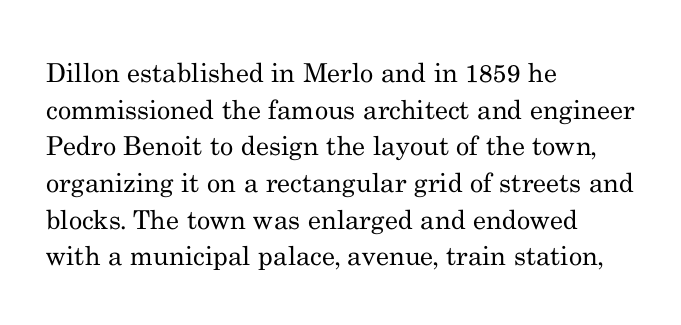
In CSS terms this would be text-align: left. The words here are not underlined. The font is comparable to plain body text, perhaps lighter. Every character sits straight up, as roman type does. The vertical gap from one line to the next is medium. Compared with typical body copy, the letter spacing here is the same.
